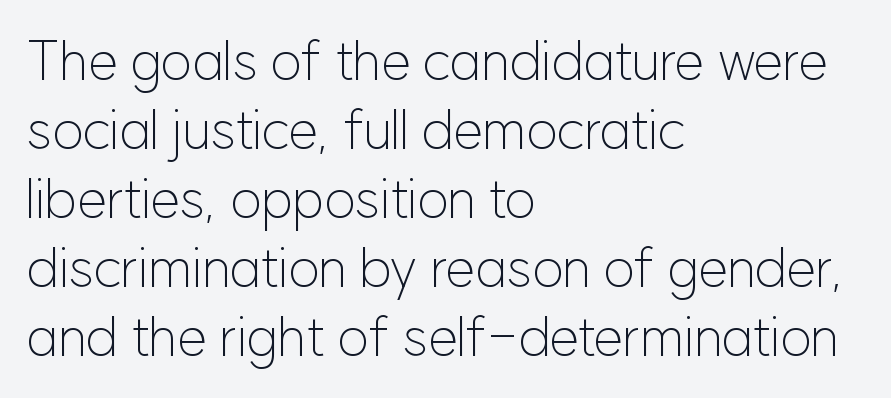
Q: Is the text bold? A: No.
Q: Is the text italic (slanted)? A: No, it is upright.
Q: Is the typeface a serif or a sans-serif typeface? A: Sans-serif.
Q: Is the text underlined? A: No.
Q: How is the paragraph aligned? A: Left-aligned.
Q: Is the spacing between letters normal or unusually wide? A: Normal.
Q: Is the spacing between lines tight, normal or loose? A: Normal.
Q: Width (condensed, normal, or wide)? A: Normal.
Q: Stroke contrast? A: Low.
Q: x-height? A: Medium.
Q: Monospaced? A: No.
